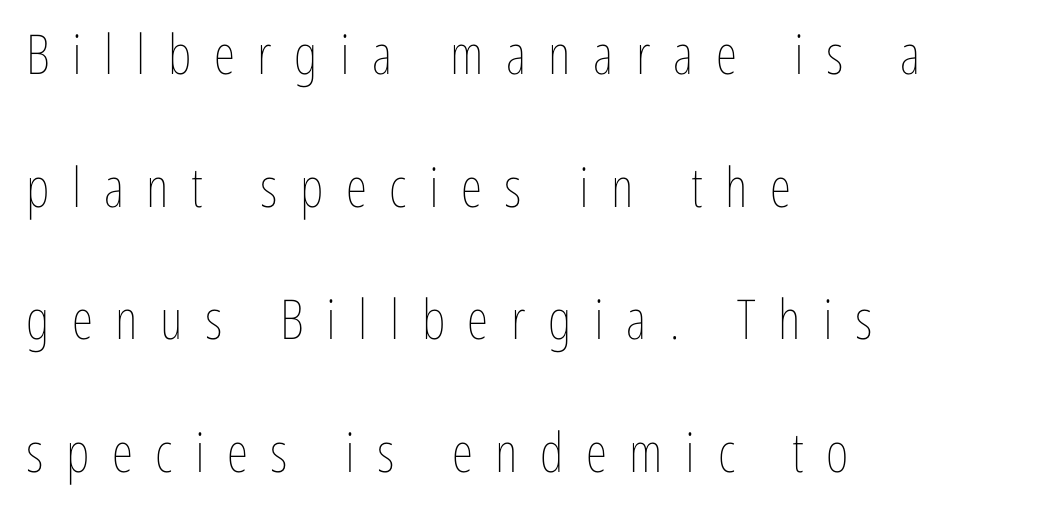
Posture: upright roman. Anything drawn beneath the words? Only blank space. Counters stay open thanks to moderate or lighter strokes. How would I describe the line gaps? Wide and relaxed.
